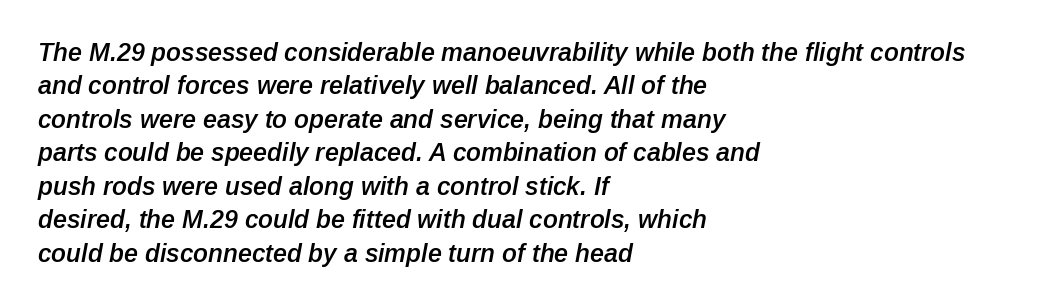
{"italic": "yes", "lean": "right", "slant_degrees": 12, "bold": "semi", "underline": "no", "align": "left", "line_spacing": "normal", "line_spacing_ratio": 1.34, "letter_spacing": "normal", "letter_spacing_em": 0.0, "glyph_px": 25}
